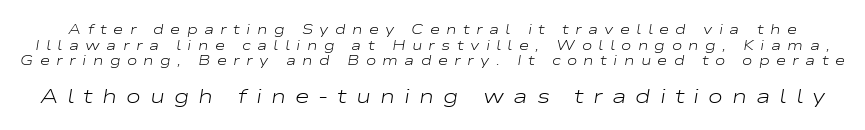
Is the lower block the larger one? Yes — the lower block carries the bigger type. If you drew a line through each stem, it would be angled. Each stroke keeps to a modest, everyday thickness or less. The letters are spread apart with noticeably loose tracking. The rendering uses a small line-height, squeezing the rows. Has an underline been added? It has not.
